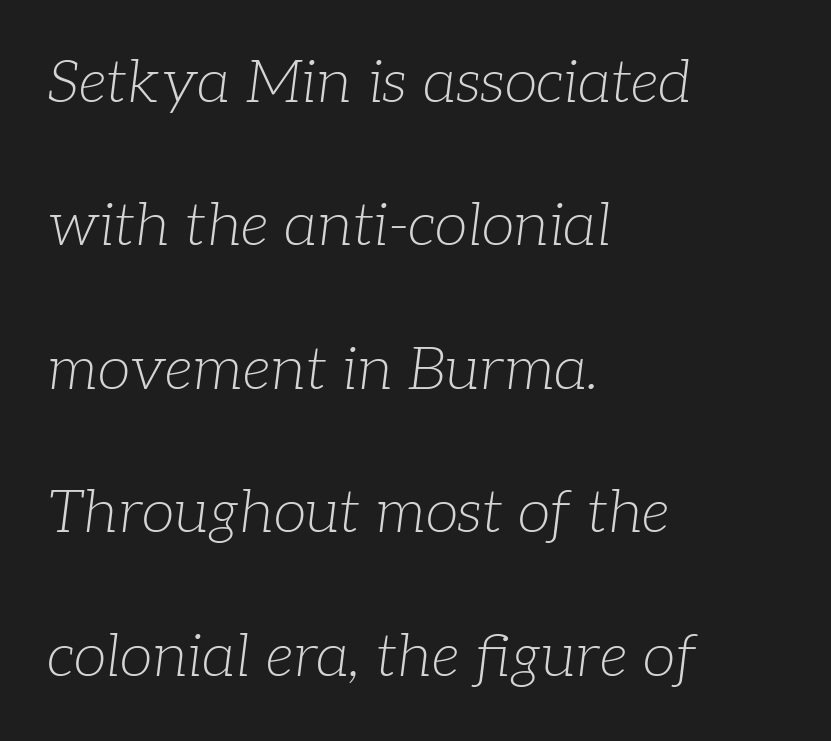
Q: Is the text bold? A: No.
Q: Is the text italic (slanted)? A: Yes, it leans right by about 7 degrees.
Q: Is the typeface a serif or a sans-serif typeface? A: Serif.
Q: Is the text underlined? A: No.
Q: How is the paragraph aligned? A: Left-aligned.
Q: Is the spacing between letters normal or unusually wide? A: Normal.
Q: Is the spacing between lines tight, normal or loose? A: Loose.
Q: Width (condensed, normal, or wide)? A: Normal.
Q: Stroke contrast? A: Low.
Q: x-height? A: Medium.
Q: Monospaced? A: No.
